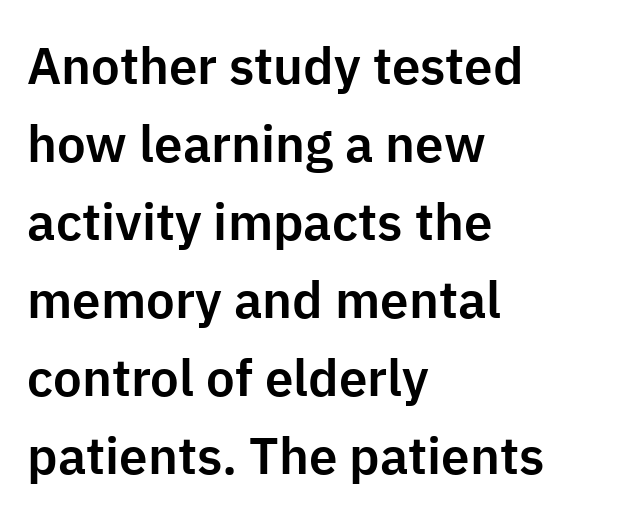
Q: Is the text italic (slanted)? A: No, it is upright.
Q: Is the typeface a serif or a sans-serif typeface? A: Sans-serif.
Q: Is the text underlined? A: No.
Q: How is the paragraph aligned? A: Left-aligned.
Q: Is the spacing between letters normal or unusually wide? A: Normal.
Q: Is the spacing between lines tight, normal or loose? A: Normal.
Q: Width (condensed, normal, or wide)? A: Normal.
Q: Stroke contrast? A: Low.
Q: x-height? A: Medium.
Q: Monospaced? A: No.
